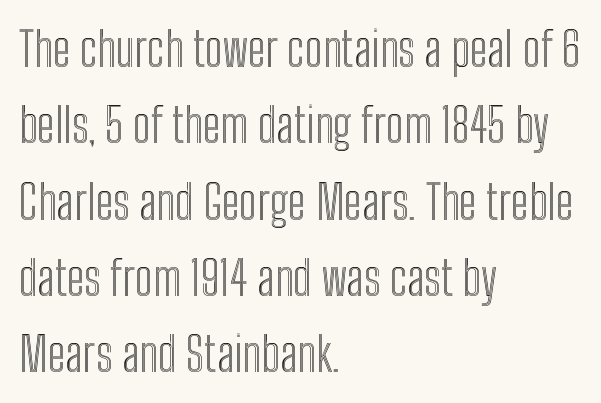
Here the designer chose a conventional face with non-uniform glyph widths. In terms of leading, this rendering sits right in the middle. One-word summary of the alignment: left. Check the space under the baseline: it is left empty. Look at the tracking — it's just the regular setting, nothing added.
